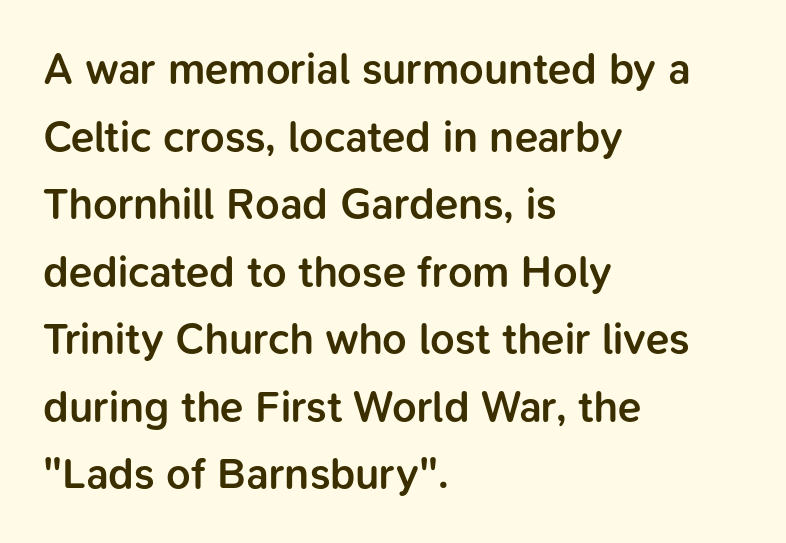
Q: Is the text bold? A: Semi-bold.
Q: Is the text italic (slanted)? A: No, it is upright.
Q: Is the typeface a serif or a sans-serif typeface? A: Sans-serif.
Q: Is the text underlined? A: No.
Q: How is the paragraph aligned? A: Left-aligned.
Q: Is the spacing between letters normal or unusually wide? A: Normal.
Q: Is the spacing between lines tight, normal or loose? A: Normal.
Q: Width (condensed, normal, or wide)? A: Normal.
Q: Stroke contrast? A: Low.
Q: x-height? A: Medium.
Q: Monospaced? A: No.
